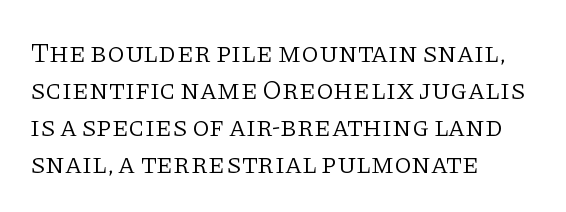
Q: Is the text bold? A: No.
Q: Is the text italic (slanted)? A: No, it is upright.
Q: Is the typeface a serif or a sans-serif typeface? A: Serif.
Q: Is the text underlined? A: No.
Q: How is the paragraph aligned? A: Left-aligned.
Q: Is the spacing between letters normal or unusually wide? A: Normal.
Q: Is the spacing between lines tight, normal or loose? A: Normal.
Q: Width (condensed, normal, or wide)? A: Normal.
Q: Stroke contrast? A: Low.
Q: x-height? A: Large.
Q: Monospaced? A: No.
